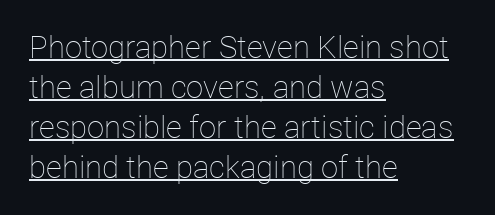
{"italic": "no", "bold": "no", "weight": "thin", "width": "normal", "stroke_contrast": "low", "x_height": "medium", "monospaced": "no", "underline": "yes", "align": "left", "line_spacing": "normal", "line_spacing_ratio": 1.29, "letter_spacing": "normal", "letter_spacing_em": 0.0, "glyph_px": 31}
